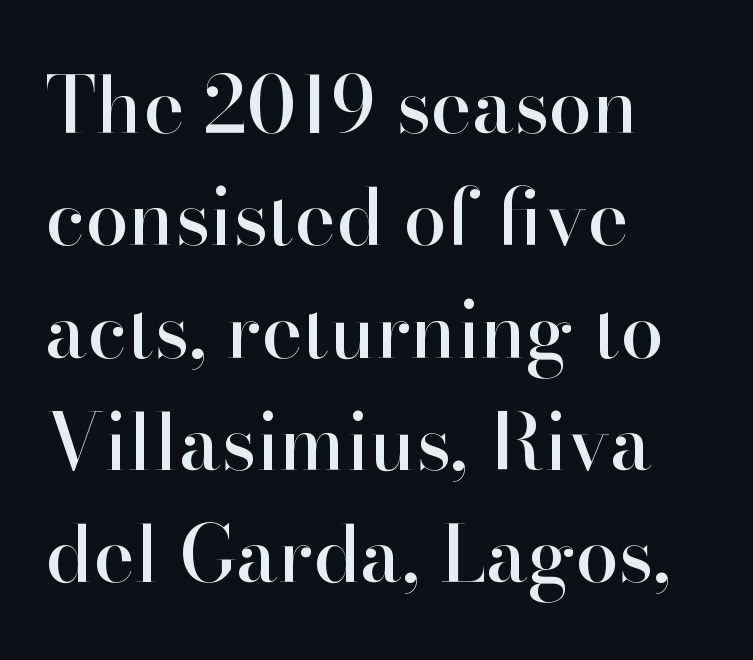
{"serif": "yes", "italic": "no", "width": "normal", "stroke_contrast": "high", "x_height": "small", "monospaced": "no", "underline": "no", "align": "left", "line_spacing": "normal", "line_spacing_ratio": 1.44, "letter_spacing": "normal", "letter_spacing_em": 0.0, "glyph_px": 78}
